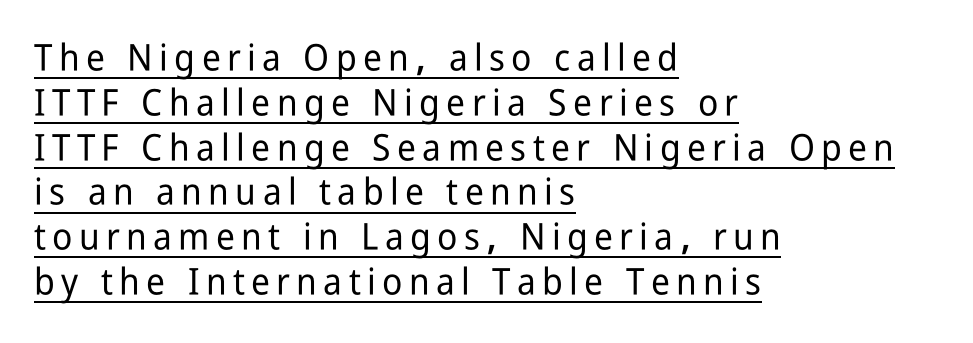
Q: Is the text italic (slanted)? A: No, it is upright.
Q: Is the typeface a serif or a sans-serif typeface? A: Sans-serif.
Q: Is the text underlined? A: Yes.
Q: How is the paragraph aligned? A: Left-aligned.
Q: Width (condensed, normal, or wide)? A: Condensed.
Q: Stroke contrast? A: Low.
Q: x-height? A: Medium.
Q: Monospaced? A: No.
